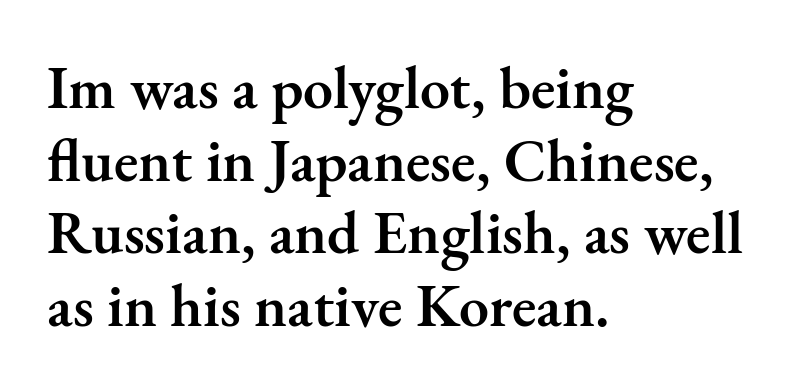
I'd describe the lettering as semibold — firm but not a full bold. The setting favours the left margin, as ordinary paragraphs usually do. This rendering leaves character spacing at its baseline value. Nope, not italic — everything's standing straight. Font category for this specimen: serif. Do the characters align in a grid? No, the font is proportional.
